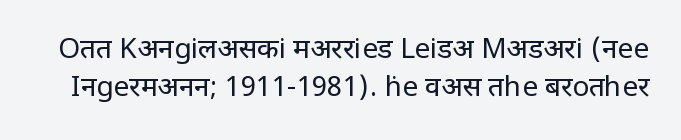
Q: Is the text bold? A: No.
Q: Is the text italic (slanted)? A: No, it is upright.
Q: Is the typeface a serif or a sans-serif typeface? A: Sans-serif.
Q: Is the text underlined? A: No.
Q: Is the spacing between letters normal or unusually wide? A: Normal.
Q: Is the spacing between lines tight, normal or loose? A: Normal.
Q: Width (condensed, normal, or wide)? A: Condensed.
Q: Stroke contrast? A: Low.
Q: x-height? A: Large.
Q: Monospaced? A: No.
